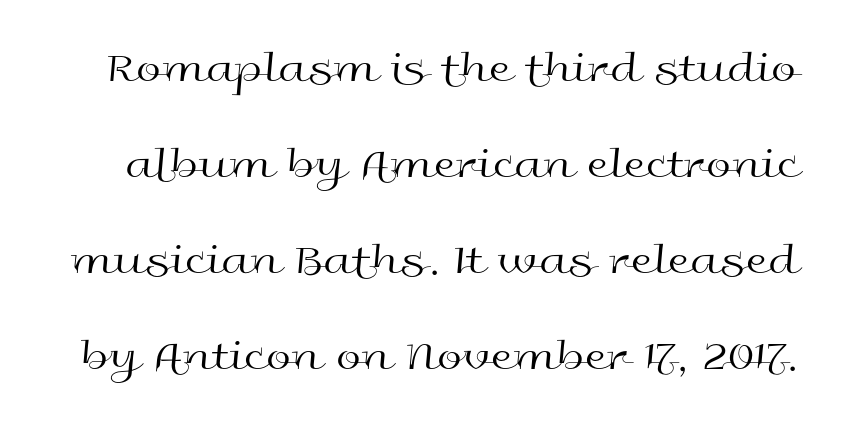
{"serif": "no", "italic": "no", "bold": "no", "weight": "regular", "width": "wide", "x_height": "medium", "monospaced": "no", "underline": "no", "line_spacing": "loose", "line_spacing_ratio": 2.13, "letter_spacing": "normal", "letter_spacing_em": 0.0, "glyph_px": 45}
